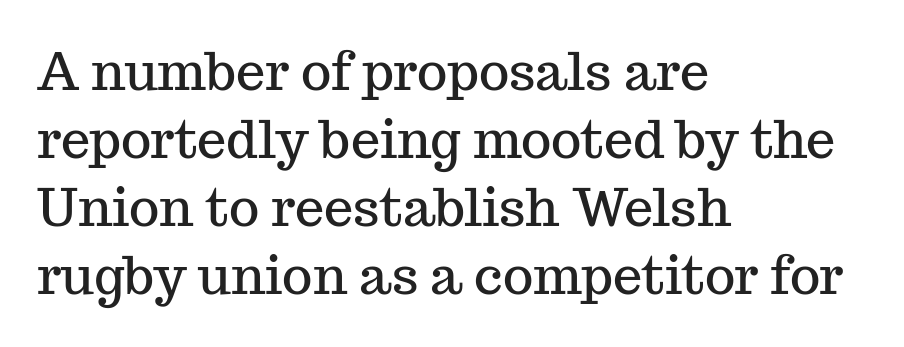
{"serif": "yes", "italic": "no", "width": "normal", "stroke_contrast": "medium", "x_height": "medium", "monospaced": "no", "underline": "no", "align": "left", "line_spacing": "normal", "line_spacing_ratio": 1.31, "letter_spacing": "normal", "letter_spacing_em": 0.0, "glyph_px": 52}
